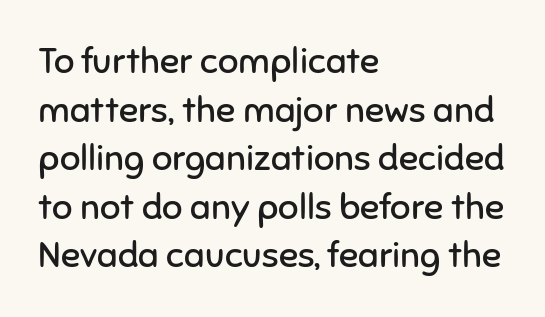
{"serif": "no", "italic": "no", "bold": "no", "weight": "regular", "width": "normal", "stroke_contrast": "low", "x_height": "medium", "monospaced": "no", "underline": "no", "align": "left", "line_spacing": "normal", "line_spacing_ratio": 1.35, "letter_spacing": "normal", "letter_spacing_em": 0.0, "glyph_px": 36}
